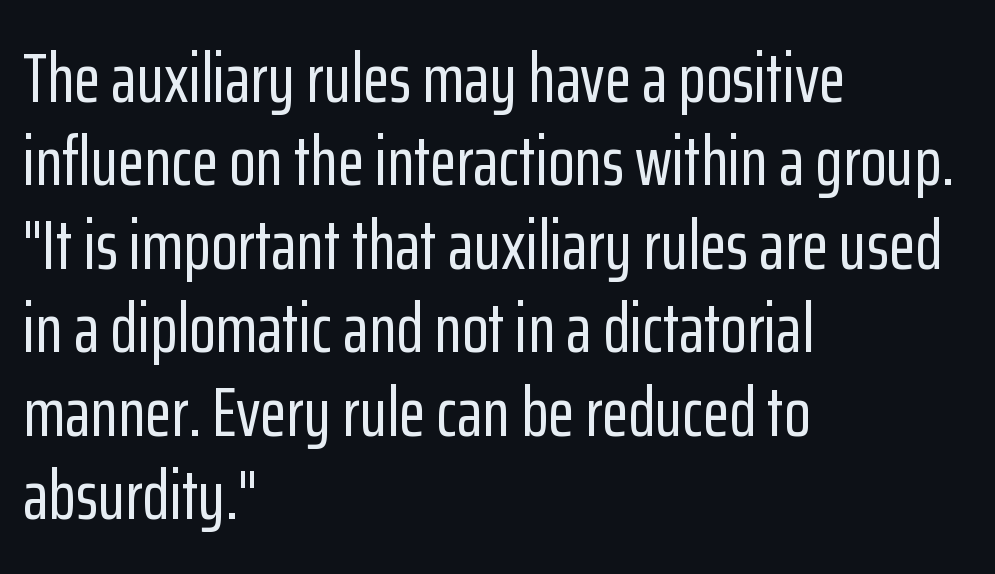
The image shows 69 px condensed sans-serif type, upright; set left-aligned, line spacing 1.21x, normal letter spacing, not underlined; low stroke contrast and a medium x-height.
